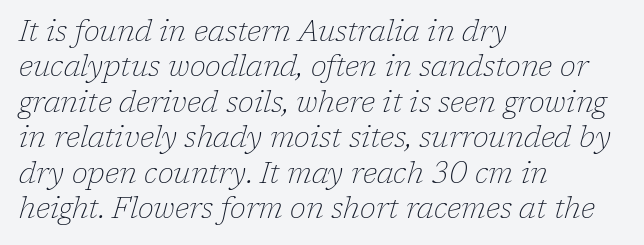
Any mark beneath the type? The region is blank. Italic: yes, the glyphs are oblique. These lines stack with their left ends in a neat column. Letterform terminals end in serifs throughout the passage.
